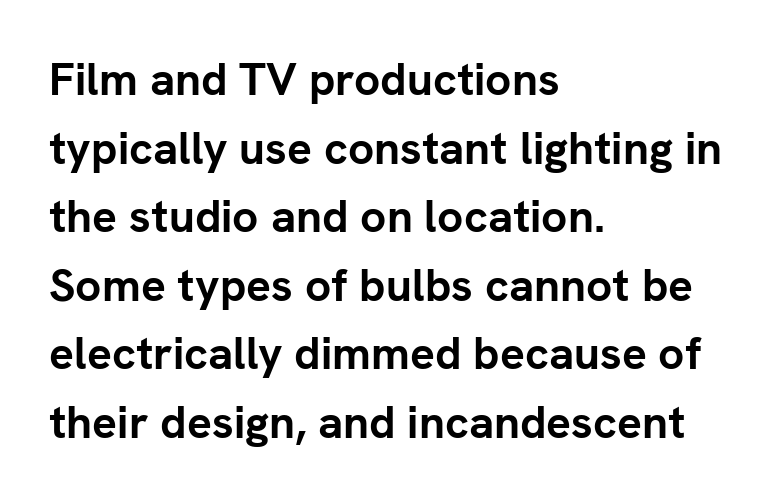
Is the letter spacing exaggerated? No — it looks like the ordinary default. Reading down the block, your eye returns to a fixed left position each line. I'd describe the lettering as bold — thick and assertive. Glance below the letters and you will spot only blank space. Classification — sans serif. This sample uses an upright cut, with every glyph sitting square on the baseline.
